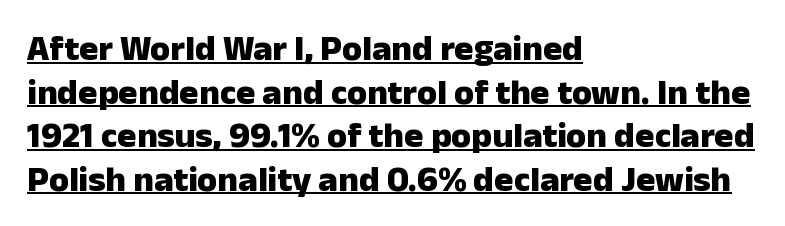
Q: Is the text bold? A: Yes.
Q: Is the text italic (slanted)? A: No, it is upright.
Q: Is the typeface a serif or a sans-serif typeface? A: Sans-serif.
Q: Is the text underlined? A: Yes.
Q: How is the paragraph aligned? A: Left-aligned.
Q: Is the spacing between letters normal or unusually wide? A: Normal.
Q: Width (condensed, normal, or wide)? A: Normal.
Q: Stroke contrast? A: Low.
Q: x-height? A: Medium.
Q: Monospaced? A: No.
